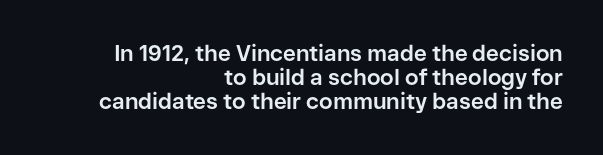
The image shows 22 px bold type, upright; set right-aligned, tight line spacing (1.09x), normal letter spacing, not underlined.
